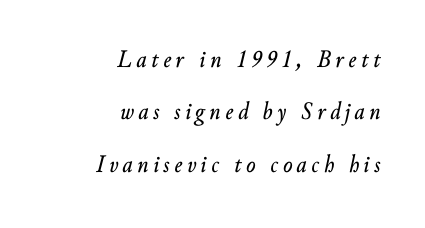
The font's italic variant was chosen for this text. The typesetter chose a ragged-left arrangement here. Beneath every word, the page is bare. Does the leading feel generous? Absolutely, it's lavish.
